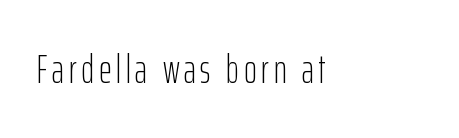
Q: Is the text bold? A: No.
Q: Is the text italic (slanted)? A: No, it is upright.
Q: Is the typeface a serif or a sans-serif typeface? A: Sans-serif.
Q: Is the text underlined? A: No.
Q: How is the paragraph aligned? A: Left-aligned.
Q: Width (condensed, normal, or wide)? A: Condensed.
Q: Stroke contrast? A: Low.
Q: x-height? A: Medium.
Q: Monospaced? A: No.
